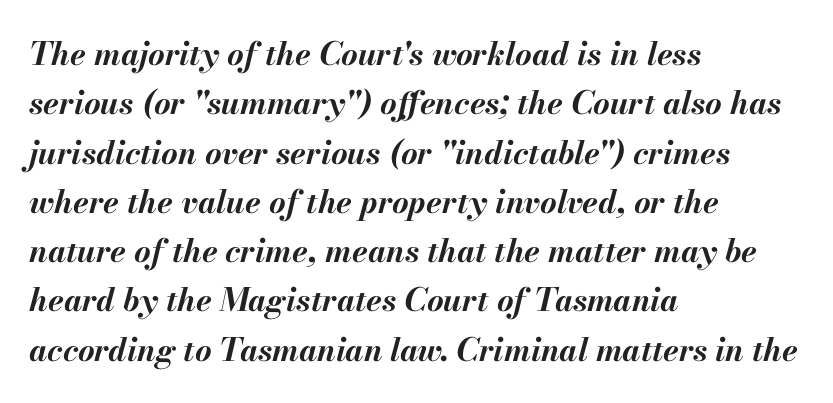
{"italic": "yes", "lean": "right", "slant_degrees": 13, "bold": "yes", "weight": "bold", "width": "normal", "stroke_contrast": "medium", "x_height": "small", "monospaced": "no", "underline": "no", "align": "left", "line_spacing": "normal", "line_spacing_ratio": 1.54, "letter_spacing": "normal", "letter_spacing_em": 0.0, "glyph_px": 32}
